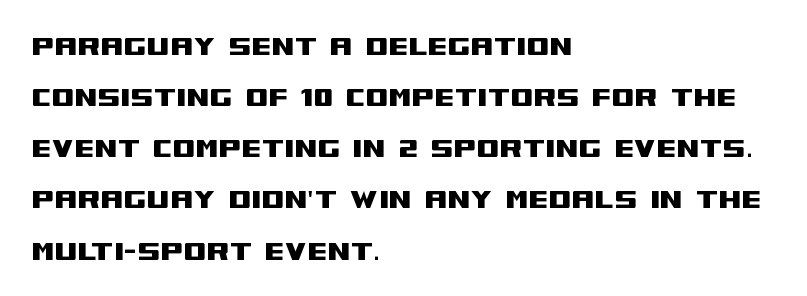
The foot of each line stays bare and open. Serif or sans? Sans — the stroke terminals are bare. This sample is left-justified, so line endings fall wherever the words run out. Character widths vary here, with narrow letters taking less room than wide ones. Is the letter spacing exaggerated? No — it looks like the ordinary default. Reading down the column, the eye jumps a familiar distance to each next line.
